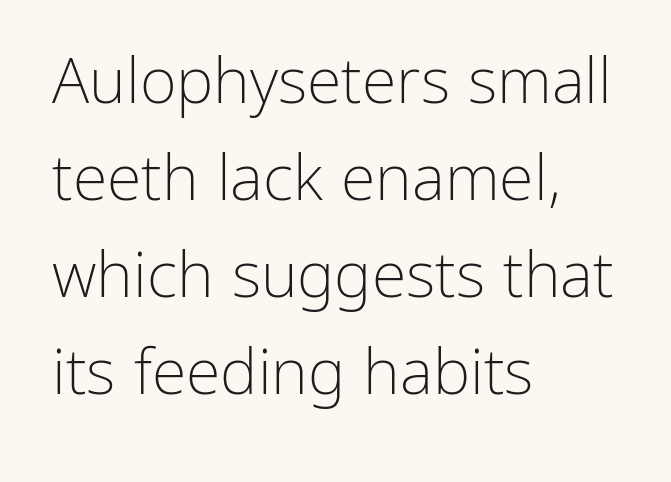
The image shows 63 px light sans-serif type, upright; set left-aligned, normal line spacing (1.54x), normal letter spacing, not underlined; low stroke contrast and a medium x-height.
